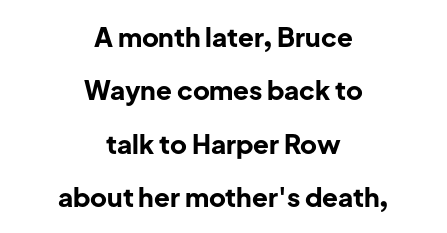
Underlining? Definitely not there. If you drew a line through each stem, it would be perfectly vertical. Rows of type keep a wide berth in the vertical direction. These lines stack symmetrically, like a column narrowing and widening about its center. Heavy-handed strokes throughout: this text is bold. The face used here is rendered with its standard letterfit.
